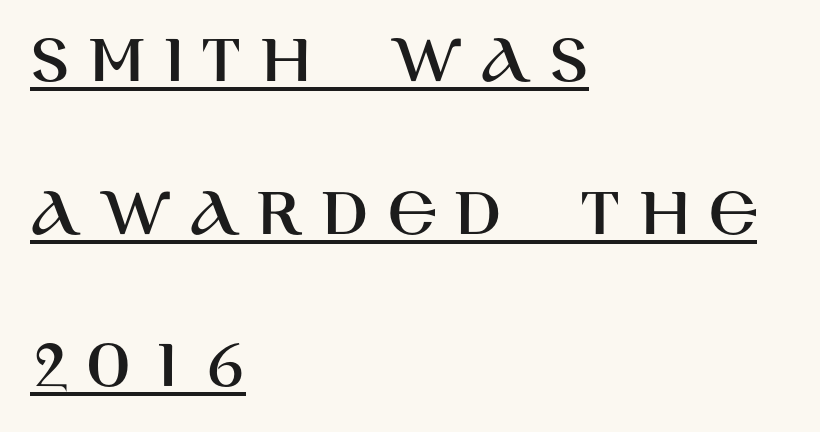
Q: Is the text italic (slanted)? A: No, it is upright.
Q: Is the typeface a serif or a sans-serif typeface? A: Sans-serif.
Q: Is the text underlined? A: Yes.
Q: How is the paragraph aligned? A: Left-aligned.
Q: Is the spacing between letters normal or unusually wide? A: Unusually wide.
Q: Is the spacing between lines tight, normal or loose? A: Loose.
Q: Width (condensed, normal, or wide)? A: Normal.
Q: Stroke contrast? A: High.
Q: x-height? A: Large.
Q: Monospaced? A: No.
